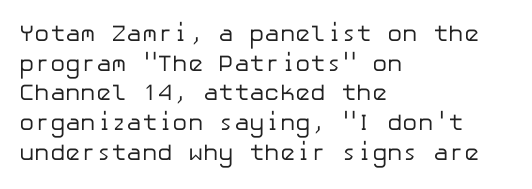
The image shows 23 px text type, upright; set left-aligned, normal line spacing (1.29x), normal letter spacing, not underlined.
